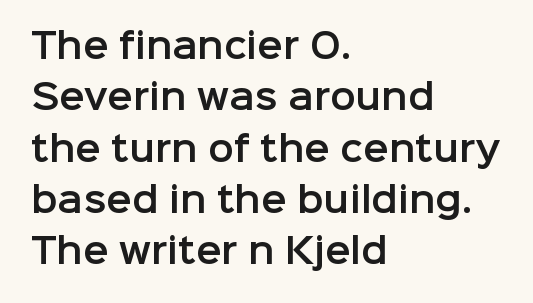
{"serif": "no", "italic": "no", "width": "normal", "stroke_contrast": "low", "x_height": "medium", "monospaced": "no", "underline": "no", "align": "left", "line_spacing": "normal", "line_spacing_ratio": 1.51, "letter_spacing": "normal", "letter_spacing_em": 0.0, "glyph_px": 34}
